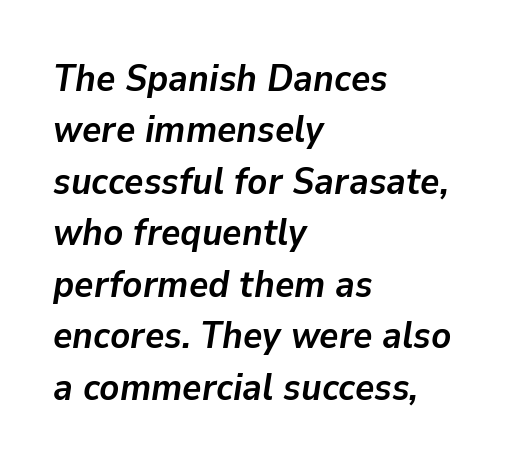
{"italic": "yes", "lean": "right", "slant_degrees": 9, "bold": "yes", "weight": "semibold", "width": "normal", "stroke_contrast": "low", "x_height": "medium", "monospaced": "no", "underline": "no", "align": "left", "line_spacing": "normal", "line_spacing_ratio": 1.39, "letter_spacing": "normal", "letter_spacing_em": 0.0, "glyph_px": 37}
